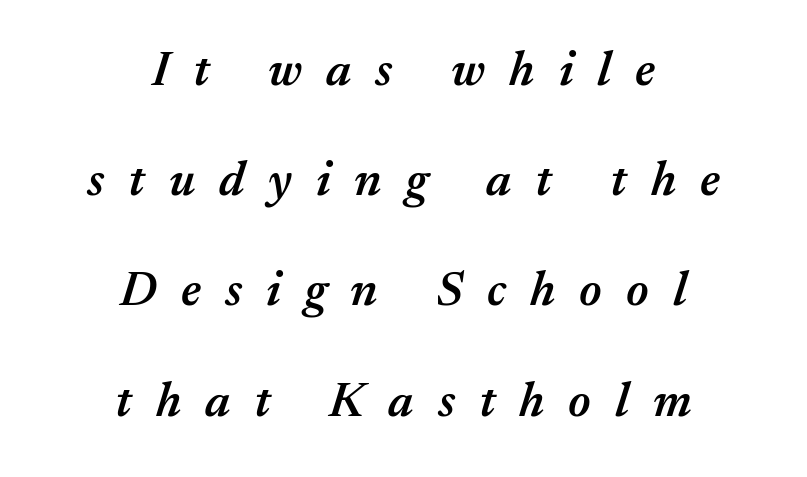
Q: Is the text bold? A: Semi-bold.
Q: Is the text italic (slanted)? A: Yes, it leans right by about 17 degrees.
Q: Is the text underlined? A: No.
Q: How is the paragraph aligned? A: Centered.
Q: Is the spacing between letters normal or unusually wide? A: Unusually wide.
Q: Is the spacing between lines tight, normal or loose? A: Loose.
Q: Width (condensed, normal, or wide)? A: Normal.
Q: Stroke contrast? A: Medium.
Q: x-height? A: Medium.
Q: Monospaced? A: No.
